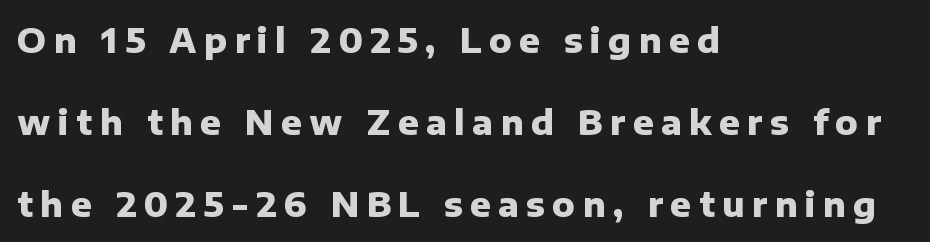
Q: Is the text bold? A: Yes.
Q: Is the text italic (slanted)? A: No, it is upright.
Q: Is the typeface a serif or a sans-serif typeface? A: Sans-serif.
Q: Is the text underlined? A: No.
Q: How is the paragraph aligned? A: Left-aligned.
Q: Is the spacing between letters normal or unusually wide? A: Unusually wide.
Q: Is the spacing between lines tight, normal or loose? A: Loose.
Q: Width (condensed, normal, or wide)? A: Normal.
Q: Stroke contrast? A: Low.
Q: x-height? A: Medium.
Q: Monospaced? A: No.
